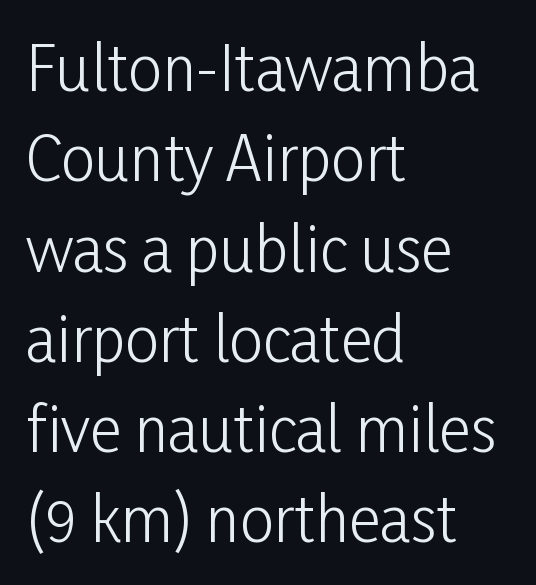
The image shows 61 px light, condensed sans-serif type, upright; set left-aligned, normal line spacing (1.48x), normal letter spacing, not underlined; low stroke contrast and a medium x-height.
